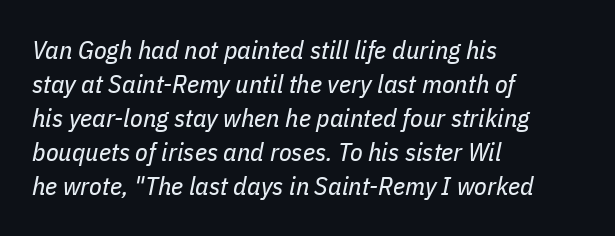
Any mark beneath the type? The region is blank. Typeset ragged right — the left edge is the straight one. The typeface has the unassuming heft of standard copy or less. Regular leading. The letters sit at their default tracking, neither squeezed nor spread. Every character sits at an angle, as italics do.
